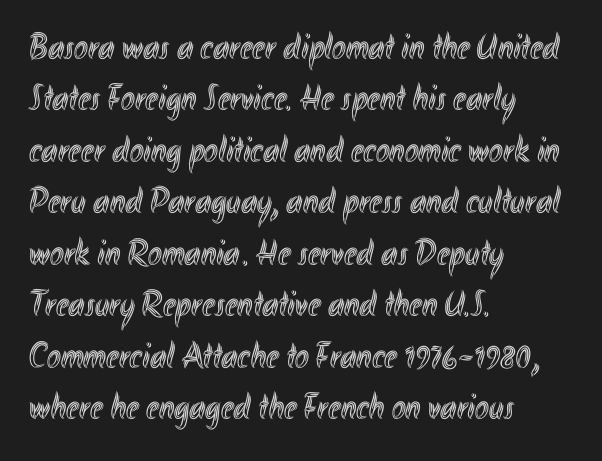
Does the leading feel generous? No, just average. Looks like regular typesetting: each glyph gets only the width it needs. Default kerning and tracking; the words read as compact shapes. A clean baseline with only descenders dipping below it. Leftover space on each line is placed entirely after the last word.
